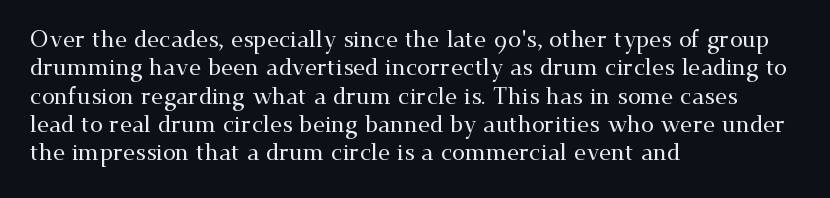
{"italic": "no", "underline": "no", "align": "left", "line_spacing_ratio": 1.23, "letter_spacing": "normal", "letter_spacing_em": 0.0, "glyph_px": 23}
